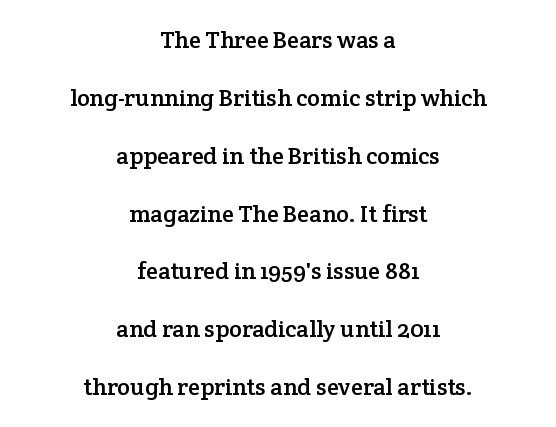
Every row of glyphs is offset so its center matches the block's center. The rendering keeps characters at their native spacing. Every character sits straight up, as roman type does. Glance below the letters and you will spot only blank space. Successive baselines arrive slowly, with a big drop between each.
